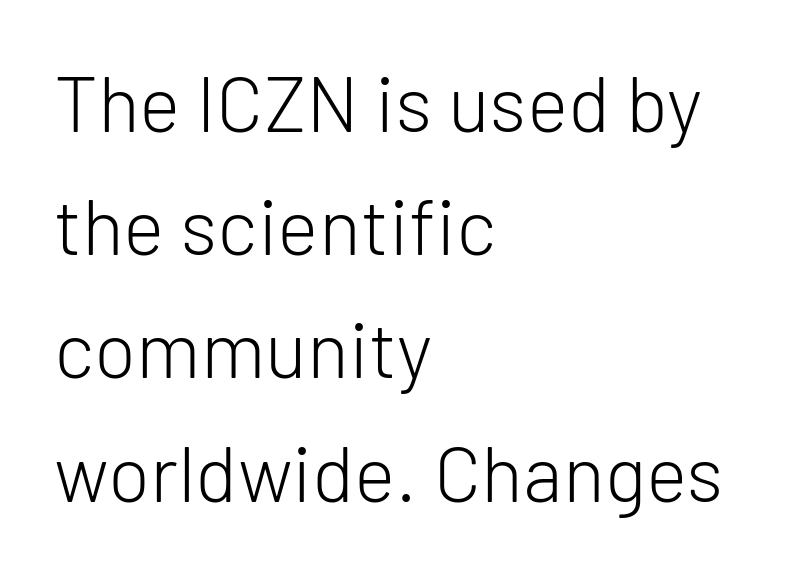
The image shows 78 px light sans-serif type, upright; set left-aligned, normal line spacing (1.58x), normal letter spacing, not underlined; low stroke contrast and a medium x-height.
